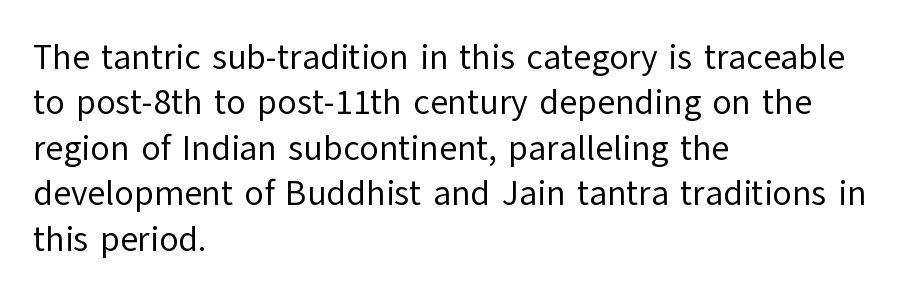
Q: Is the text bold? A: No.
Q: Is the text italic (slanted)? A: No, it is upright.
Q: Is the typeface a serif or a sans-serif typeface? A: Sans-serif.
Q: Is the text underlined? A: No.
Q: How is the paragraph aligned? A: Left-aligned.
Q: Is the spacing between letters normal or unusually wide? A: Normal.
Q: Is the spacing between lines tight, normal or loose? A: Normal.
Q: Width (condensed, normal, or wide)? A: Normal.
Q: Stroke contrast? A: Low.
Q: x-height? A: Medium.
Q: Monospaced? A: No.
